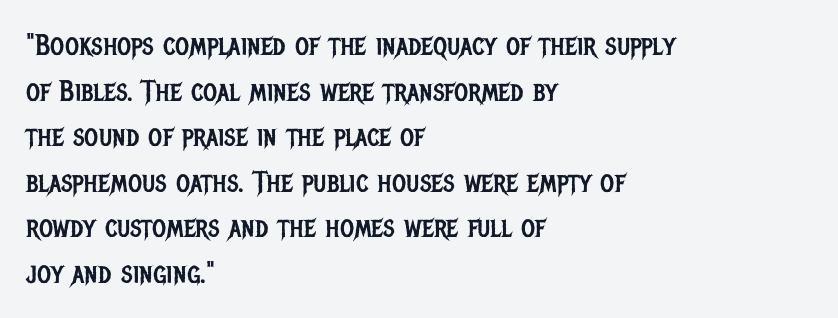
{"serif": "no", "italic": "no", "bold": "no", "weight": "regular", "width": "condensed", "stroke_contrast": "low", "x_height": "large", "monospaced": "no", "underline": "no", "align": "left", "line_spacing": "normal", "line_spacing_ratio": 1.52, "letter_spacing": "normal", "letter_spacing_em": 0.0, "glyph_px": 30}
